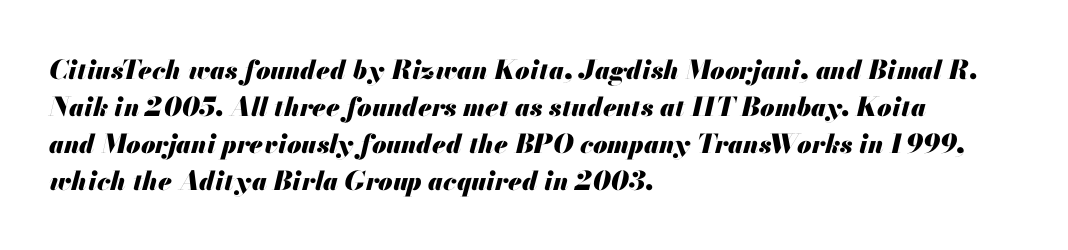
Designer's note — italics engaged. Default kerning and tracking; the words read as compact shapes. Horizontal alignment here is leftward, the default for most running prose. The rows are spaced the way most documents space them. Its strokes are broad and dark, the hallmark of bold type. Descenders hang freely into open space.
